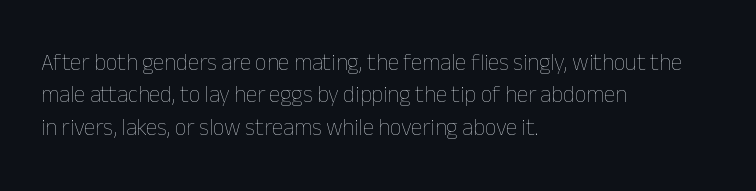
The tracking reads as untouched default to a designer's eye. Layout note: lines flush left. Students, observe: this is what conventionally led text looks like. Underline: absent.
